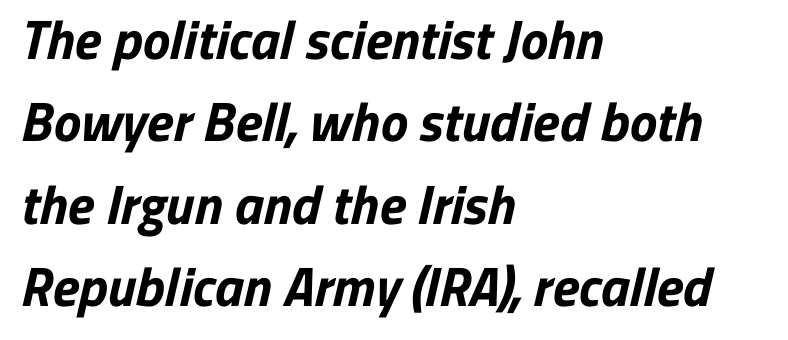
In CSS terms this would be text-align: left. The face used here is proportionally spaced, like ordinary book or web type. A typesetter would call this zero additional tracking. Any mark beneath the type? The region is blank.
